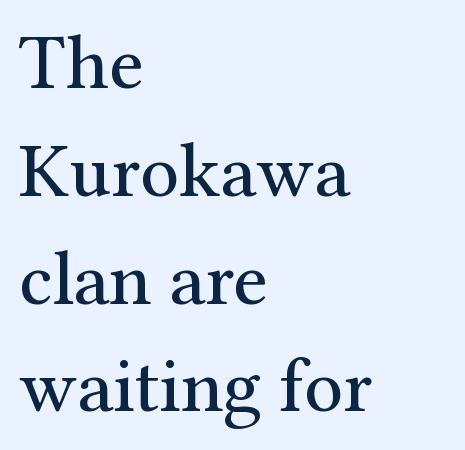
Q: Is the text bold? A: No.
Q: Is the text italic (slanted)? A: No, it is upright.
Q: Is the typeface a serif or a sans-serif typeface? A: Serif.
Q: Is the text underlined? A: No.
Q: How is the paragraph aligned? A: Left-aligned.
Q: Is the spacing between letters normal or unusually wide? A: Normal.
Q: Is the spacing between lines tight, normal or loose? A: Normal.
Q: Width (condensed, normal, or wide)? A: Normal.
Q: Stroke contrast? A: Medium.
Q: x-height? A: Medium.
Q: Monospaced? A: No.
